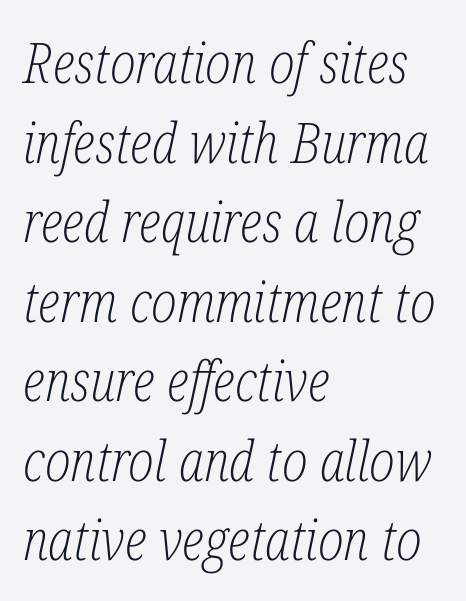
{"serif": "yes", "italic": "yes", "lean": "right", "slant_degrees": 12, "bold": "no", "weight": "light", "width": "condensed", "stroke_contrast": "low", "x_height": "medium", "monospaced": "no", "underline": "no", "align": "left", "line_spacing": "normal", "line_spacing_ratio": 1.42, "letter_spacing": "normal", "letter_spacing_em": 0.0, "glyph_px": 56}
